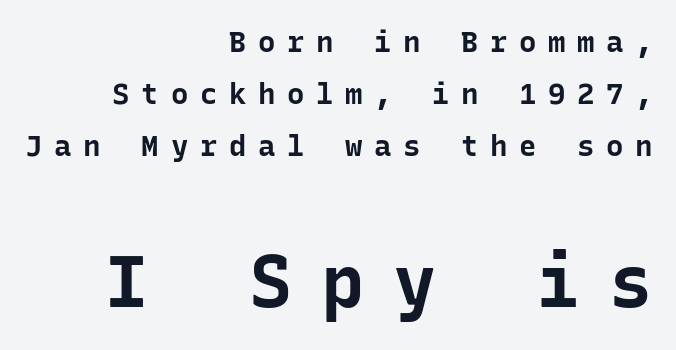
{"serif": "no", "italic": "no", "bold": "yes", "weight": "bold", "width": "normal", "stroke_contrast": "low", "x_height": "medium", "monospaced": "yes", "underline": "no", "align": "right", "line_spacing_ratio": 1.8, "letter_spacing": "wide", "letter_spacing_em": 0.4, "larger_block": "second", "size_ratio": 2.48, "glyph_px": 72}
